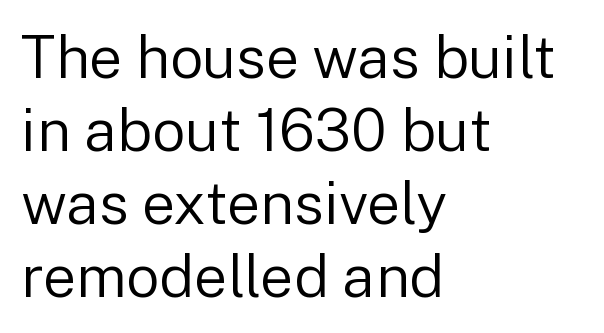
{"serif": "no", "italic": "no", "bold": "no", "weight": "regular", "width": "normal", "stroke_contrast": "low", "x_height": "medium", "monospaced": "no", "underline": "no", "align": "left", "line_spacing_ratio": 1.24, "letter_spacing": "normal", "letter_spacing_em": 0.0, "glyph_px": 59}
